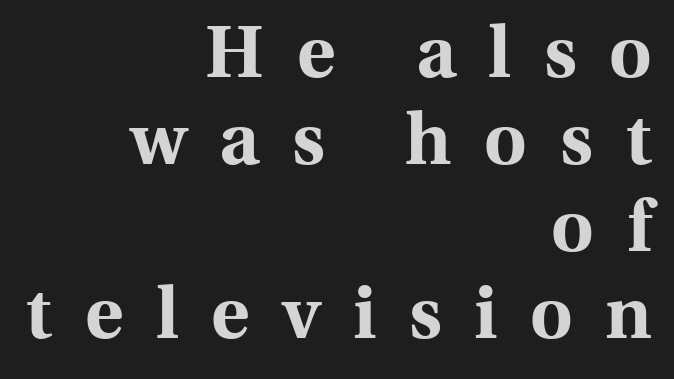
Loose tracking; the words dissolve into strings of separated letters. Here the designer chose a conventional face with non-uniform glyph widths. Layout note: lines flush right. Compared with an ordinary text face, these strokes are far heavier — a full bold. These lines are composed in type with serifs. A typesetter would mark this as roman, not italic.
